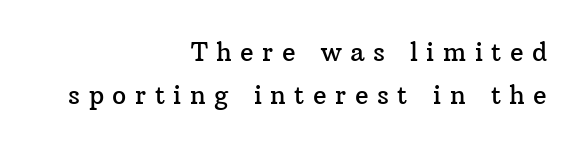
{"italic": "no", "underline": "no", "align": "right", "line_spacing_ratio": 1.73, "letter_spacing": "wide", "letter_spacing_em": 0.34, "glyph_px": 25}
